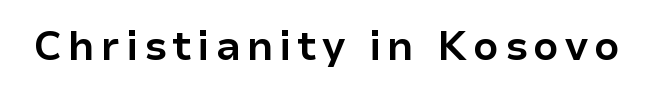
{"serif": "no", "italic": "no", "bold": "yes", "weight": "bold", "width": "normal", "stroke_contrast": "low", "x_height": "medium", "monospaced": "no", "underline": "no", "glyph_px": 41}
